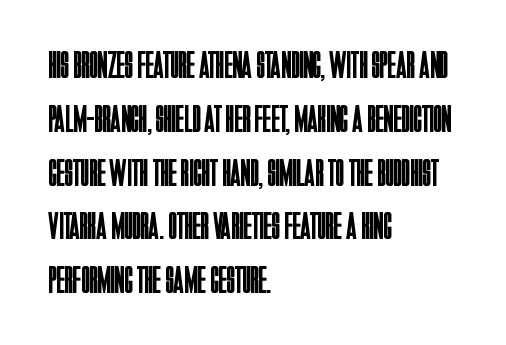
The image shows 39 px regular-weight, condensed sans-serif type, upright; set left-aligned, normal line spacing (1.38x), normal letter spacing, not underlined; low stroke contrast and a large x-height.
